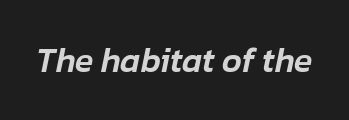
Q: Is the text italic (slanted)? A: Yes, it leans right by about 12 degrees.
Q: Is the text underlined? A: No.
Q: Is the spacing between letters normal or unusually wide? A: Normal.
Q: Width (condensed, normal, or wide)? A: Normal.
Q: Stroke contrast? A: Low.
Q: x-height? A: Medium.
Q: Monospaced? A: No.
